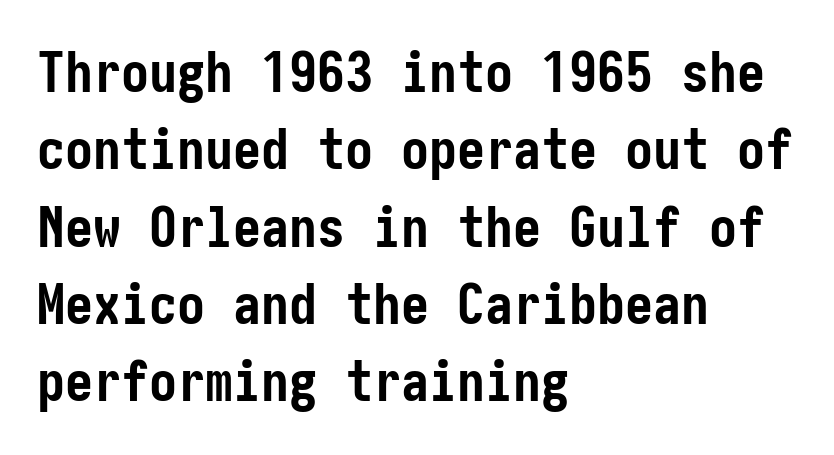
Q: Is the text bold? A: Yes.
Q: Is the text italic (slanted)? A: No, it is upright.
Q: Is the typeface a serif or a sans-serif typeface? A: Sans-serif.
Q: Is the text underlined? A: No.
Q: How is the paragraph aligned? A: Left-aligned.
Q: Is the spacing between letters normal or unusually wide? A: Normal.
Q: Is the spacing between lines tight, normal or loose? A: Normal.
Q: Width (condensed, normal, or wide)? A: Condensed.
Q: Stroke contrast? A: Low.
Q: x-height? A: Medium.
